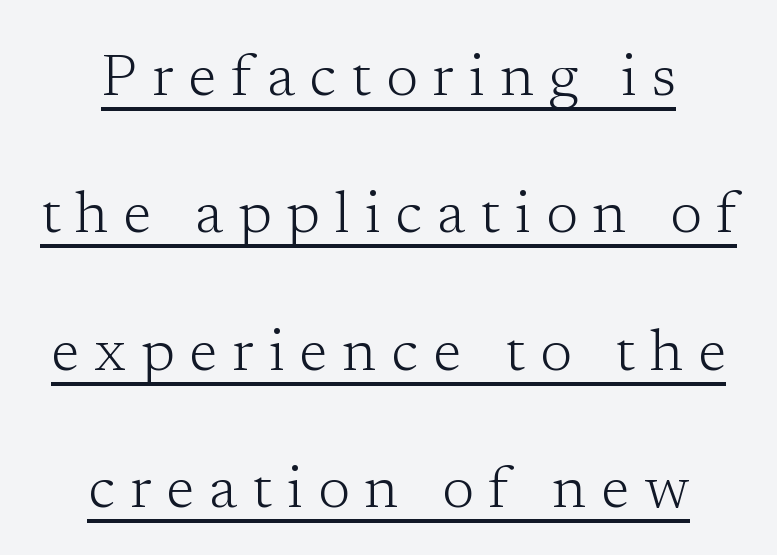
The image shows 58 px light serif type, upright; set centered, loose line spacing (2.37x), unusually wide letter spacing (+0.26 em), underlined; low stroke contrast and a medium x-height.
